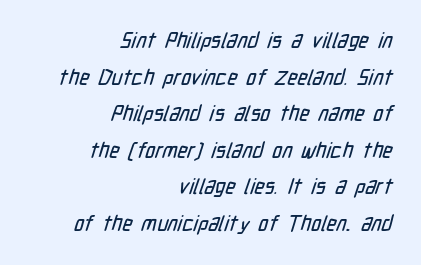
The specimen omits any rule beneath the text block's lines. Every row of glyphs terminates at an identical x-position on the right. Short note: letters normally spaced.
